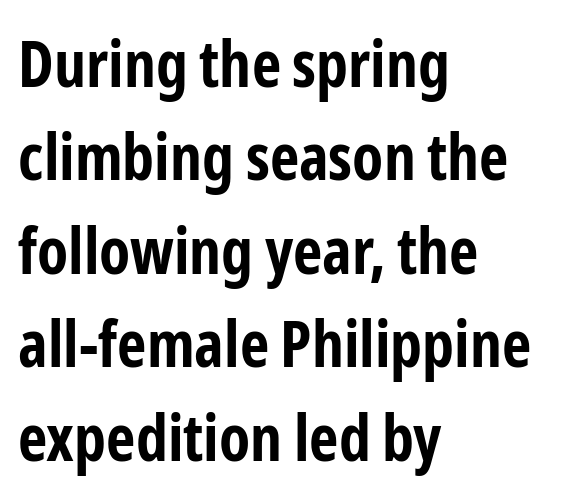
Notice how thick the strokes are: this is what a full bold looks like. This sample uses a sans-serif face. Typeset ragged right — the left edge is the straight one. Do the letters lean? They stand straight. Lines of text with bare space underneath. Do the characters align in a grid? No, the font is proportional.
